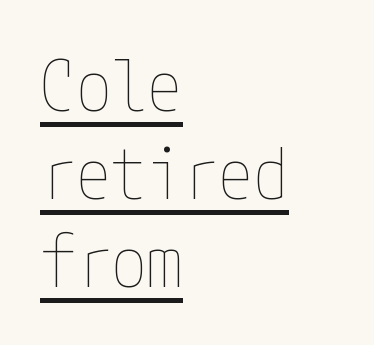
{"italic": "no", "bold": "no", "weight": "thin", "width": "condensed", "stroke_contrast": "low", "x_height": "medium", "underline": "yes", "align": "left", "line_spacing_ratio": 1.24, "letter_spacing": "normal", "letter_spacing_em": 0.0, "glyph_px": 71}
